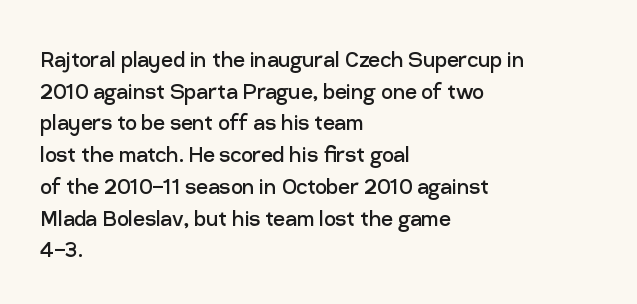
{"italic": "no", "bold": "no", "underline": "no", "align": "left", "line_spacing_ratio": 1.22, "letter_spacing": "normal", "letter_spacing_em": 0.0, "glyph_px": 26}
